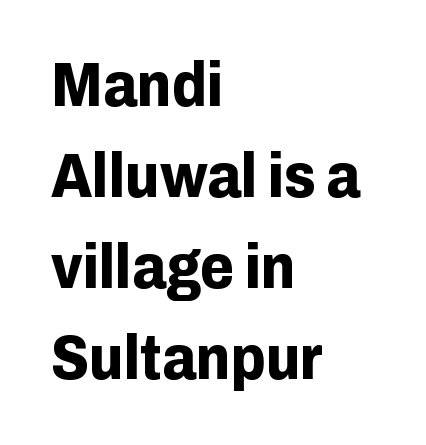
Q: Is the text bold? A: Yes.
Q: Is the text italic (slanted)? A: No, it is upright.
Q: Is the typeface a serif or a sans-serif typeface? A: Sans-serif.
Q: Is the text underlined? A: No.
Q: How is the paragraph aligned? A: Left-aligned.
Q: Is the spacing between letters normal or unusually wide? A: Normal.
Q: Is the spacing between lines tight, normal or loose? A: Normal.
Q: Width (condensed, normal, or wide)? A: Normal.
Q: Stroke contrast? A: Low.
Q: x-height? A: Medium.
Q: Monospaced? A: No.
